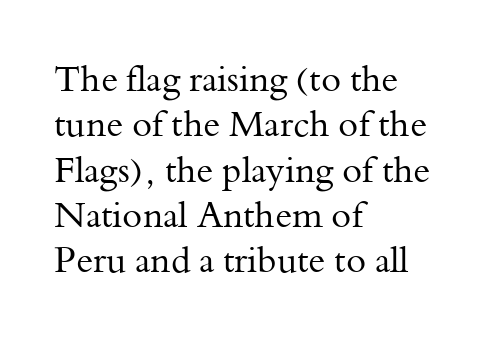
Counters stay open thanks to moderate or lighter strokes. How would I describe the line gaps? Plain and ordinary. In CSS terms this would be text-align: left. Check under the words: just untouched page.
